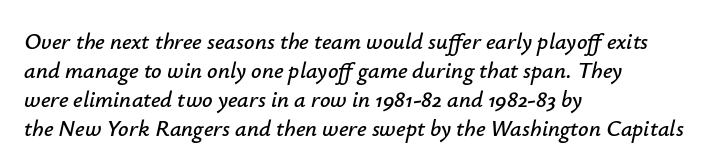
The image shows 23 px text type, italic (leaning right); set left-aligned, normal line spacing (1.26x), normal letter spacing, not underlined.
